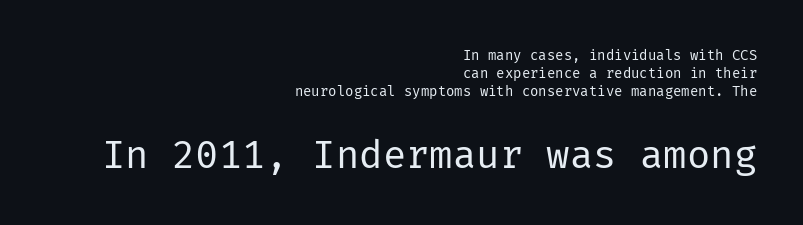
The line texture is even and compact thanks to regular tracking. Type without underlining. Serifs: no, the terminals of the letterforms are clean. If you drew a ruler down the right edge, every line would touch it.
